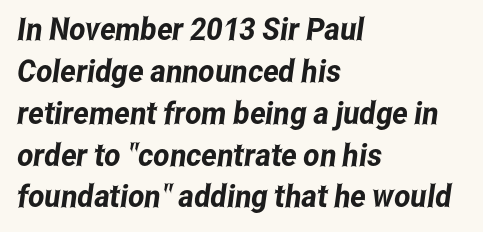
Q: Is the typeface a serif or a sans-serif typeface? A: Sans-serif.
Q: Is the text underlined? A: No.
Q: How is the paragraph aligned? A: Left-aligned.
Q: Is the spacing between letters normal or unusually wide? A: Normal.
Q: Is the spacing between lines tight, normal or loose? A: Normal.
Q: Width (condensed, normal, or wide)? A: Condensed.
Q: Stroke contrast? A: Low.
Q: x-height? A: Medium.
Q: Monospaced? A: No.
